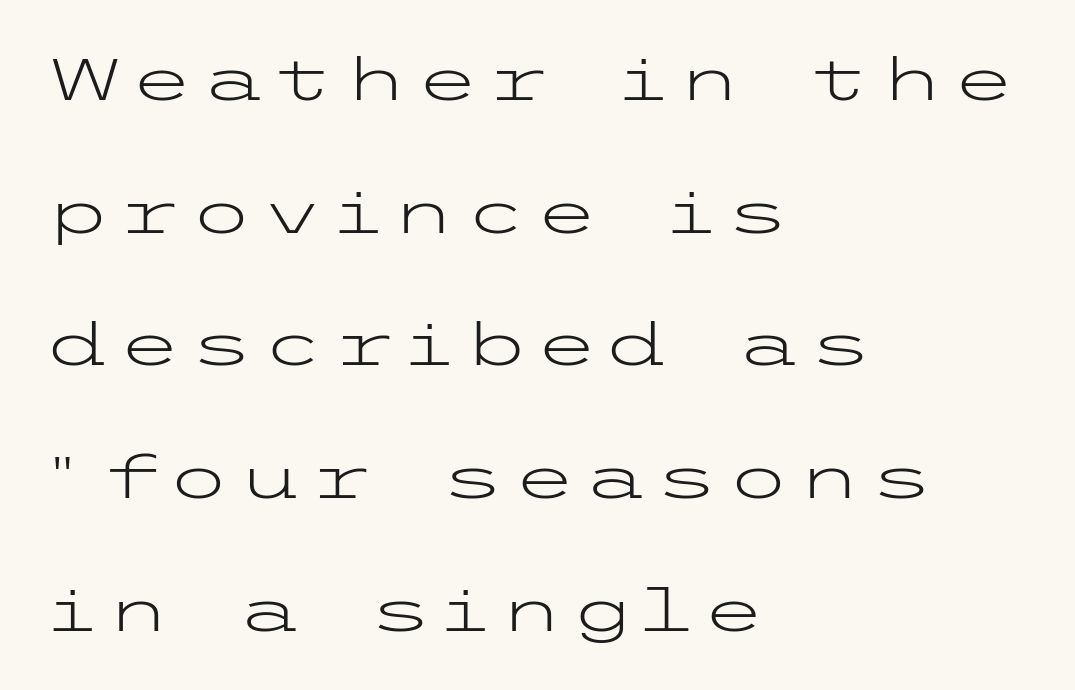
The axis of the letterforms is exactly vertical. The strokes carry an ordinary text weight at most. The passage shown stacks its lines with a broad gap. Descender tails drop into unmarked territory.
